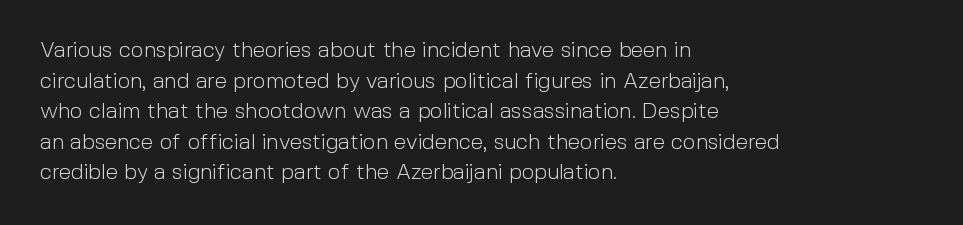
Q: Is the text bold? A: No.
Q: Is the text italic (slanted)? A: No, it is upright.
Q: Is the text underlined? A: No.
Q: How is the paragraph aligned? A: Left-aligned.
Q: Is the spacing between letters normal or unusually wide? A: Normal.
Q: Is the spacing between lines tight, normal or loose? A: Normal.
